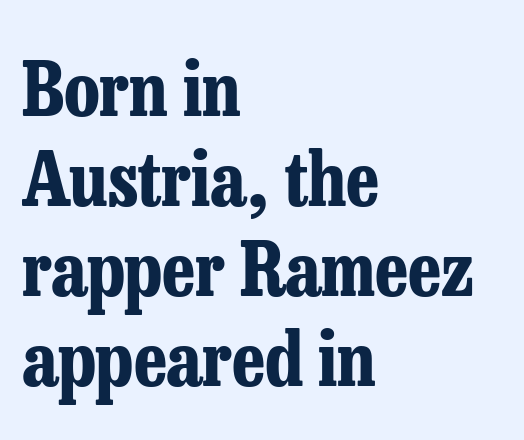
Examine the stroke ends and you'll spot serifs. Short note: letters normally spaced. Spacing verdict: proportional, widths tailored to each character. Characters remain perfectly vertical along every line. Words float on clear page, feet unadorned. The characters look thick and weighty, a clear bold.
